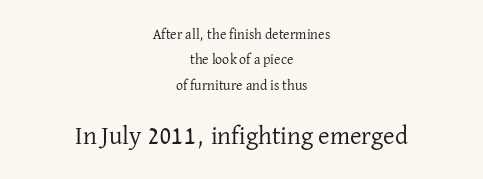
The rendering enlarges the type as you move from the upper chunk to the lower. You could call the tracking neutral — neither tight nor loose. No word sits above an underline. The strokes carry an ordinary text weight at most.
